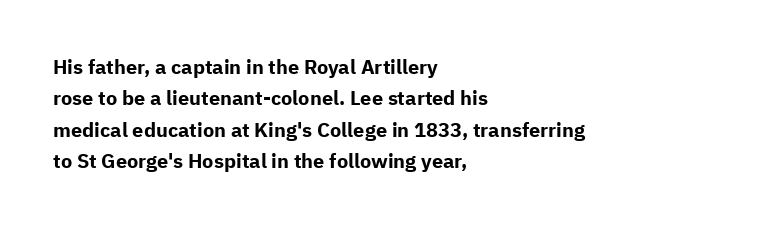
Ascenders rise straight up at ninety degrees. Just letters on the line, the space beneath them empty. Normally led — the rows are evenly, conventionally spaced. Here the glyphs are tracked normally, forming tight word shapes. The characters look thick and weighty, a clear bold.
